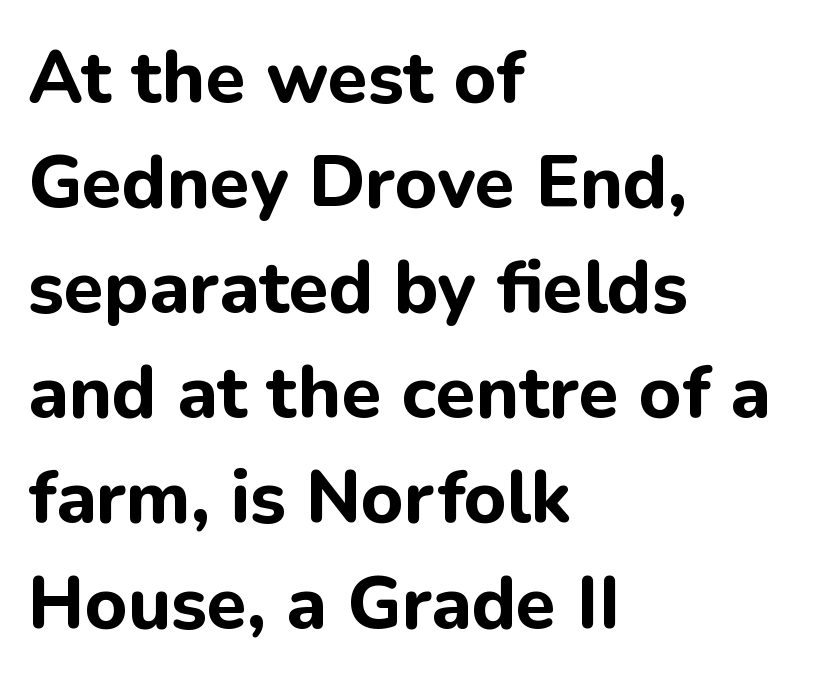
Students, observe: this is what conventionally led text looks like. In CSS terms this would be text-align: left. Stroke terminals: plain, sans-serif. The horizontal fit of the characters is conventional and even. The rendering uses natural spacing where letterforms have individual widths. The typography opts for an upright posture over an oblique one.
